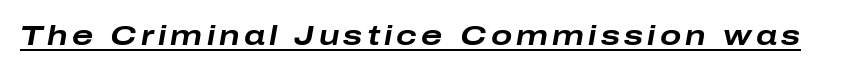
{"italic": "yes", "lean": "right", "slant_degrees": 10, "bold": "yes", "weight": "bold", "width": "wide", "stroke_contrast": "low", "x_height": "medium", "monospaced": "no", "underline": "yes", "glyph_px": 28}
